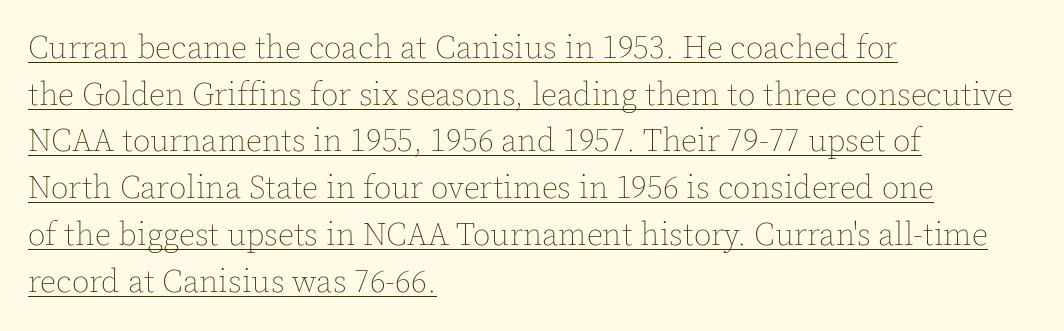
Heft: none added — not bold. Alignment: flush left. Whoever set this chose a conventional vertical rhythm. The lettering stays uniformly vertical, giving the passage a roman look. You can see a thin bar hugging the bottom of the glyphs.
